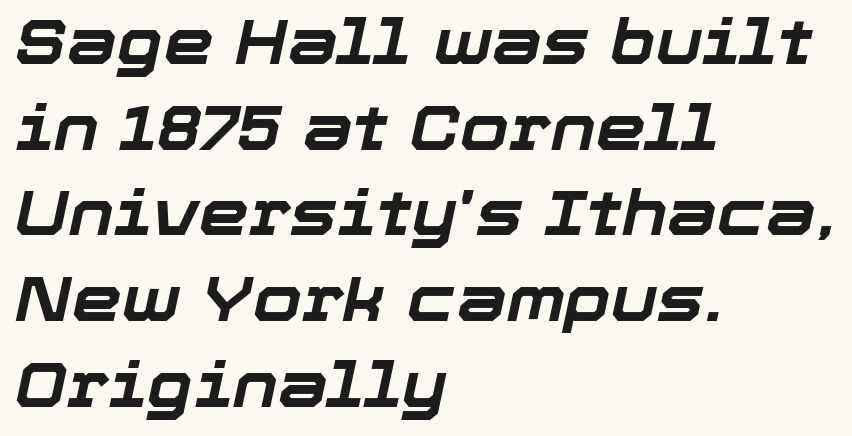
{"italic": "yes", "lean": "right", "slant_degrees": 12, "bold": "yes", "weight": "bold", "width": "normal", "stroke_contrast": "low", "x_height": "medium", "monospaced": "no", "underline": "no", "align": "left", "line_spacing": "normal", "line_spacing_ratio": 1.36, "letter_spacing": "normal", "letter_spacing_em": 0.0, "glyph_px": 63}
